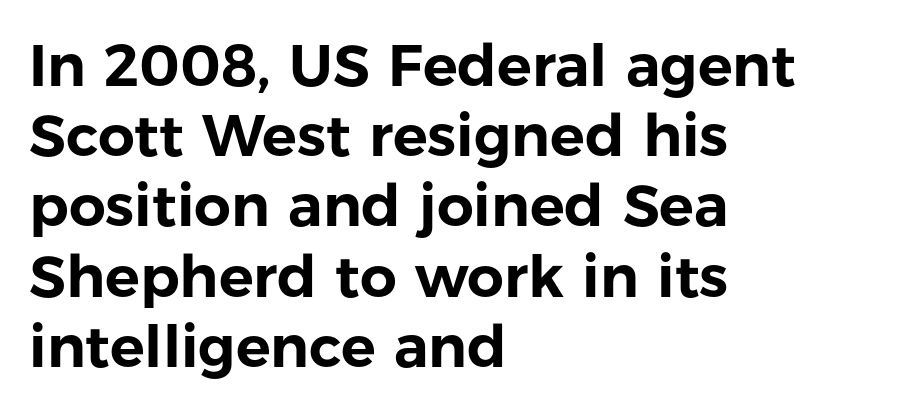
The image shows 58 px sans-serif type, upright; set left-aligned, line spacing 1.21x, normal letter spacing, not underlined; low stroke contrast and a medium x-height.
